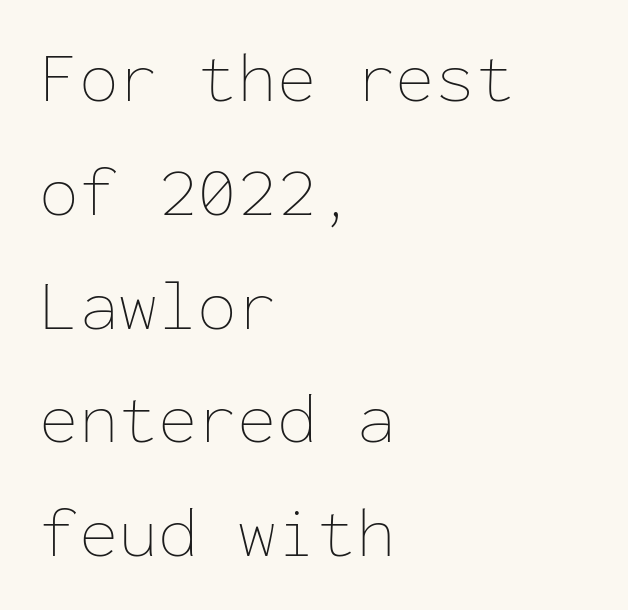
{"italic": "no", "bold": "no", "weight": "thin", "width": "normal", "stroke_contrast": "low", "x_height": "medium", "monospaced": "yes", "underline": "no", "align": "left", "line_spacing": "normal", "line_spacing_ratio": 1.58, "letter_spacing": "normal", "letter_spacing_em": 0.0, "glyph_px": 72}
